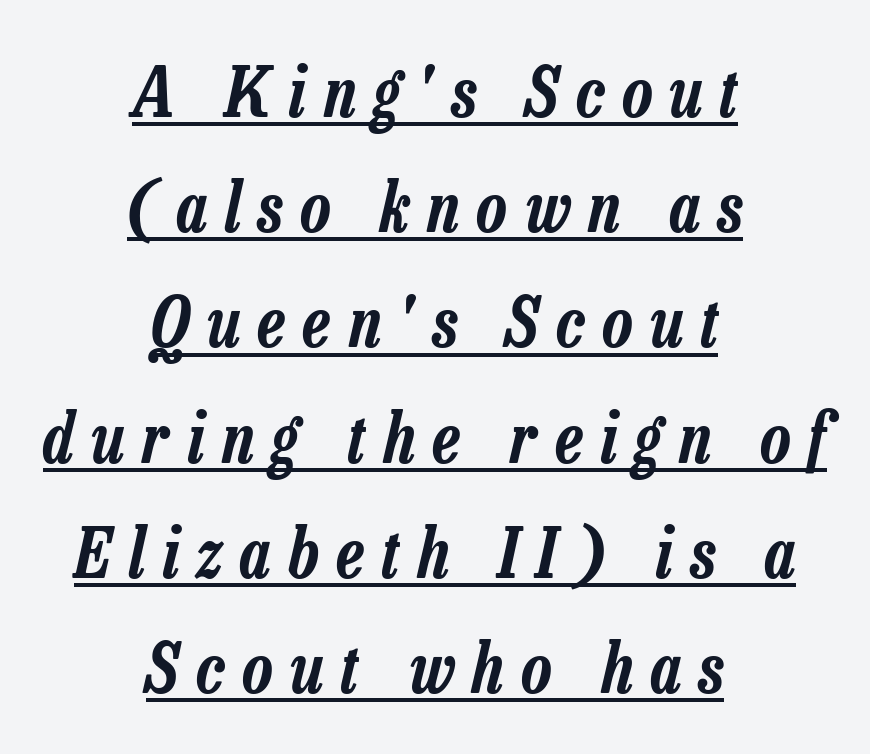
The image shows 69 px condensed type, italic (leaning right); set centered, normal line spacing (1.67x), unusually wide letter spacing (+0.26 em), underlined; low stroke contrast and a medium x-height.
